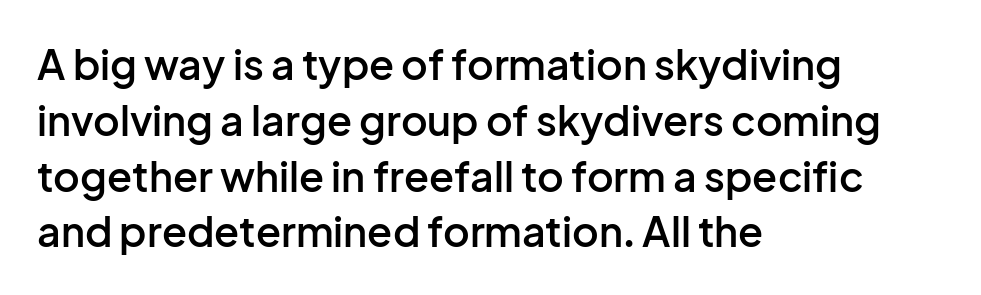
The image shows 41 px semibold sans-serif type, upright; set left-aligned, normal line spacing (1.36x), normal letter spacing, not underlined; low stroke contrast and a medium x-height.
